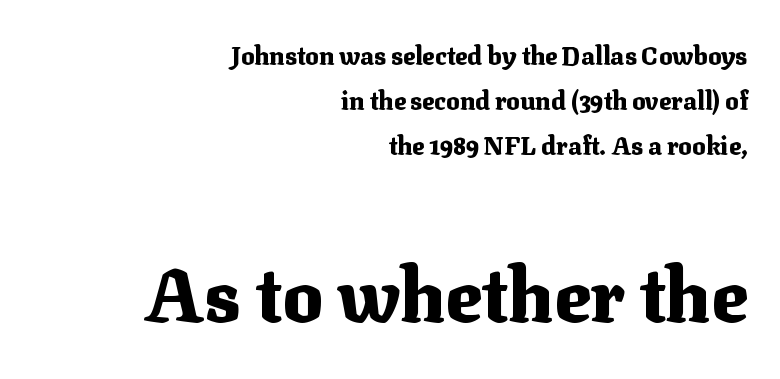
Q: Is the text bold? A: Yes.
Q: Is the text italic (slanted)? A: No, it is upright.
Q: Is the typeface a serif or a sans-serif typeface? A: Serif.
Q: Is the text underlined? A: No.
Q: How is the paragraph aligned? A: Right-aligned.
Q: Is the spacing between letters normal or unusually wide? A: Normal.
Q: Which block of text is set in a larger size, the first (top) or the second (bottom)? A: The second (bottom) one.
Q: Width (condensed, normal, or wide)? A: Normal.
Q: Stroke contrast? A: Medium.
Q: x-height? A: Medium.
Q: Monospaced? A: No.
